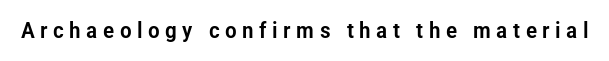
{"italic": "no", "underline": "no", "letter_spacing": "wide", "letter_spacing_em": 0.25, "glyph_px": 22}
